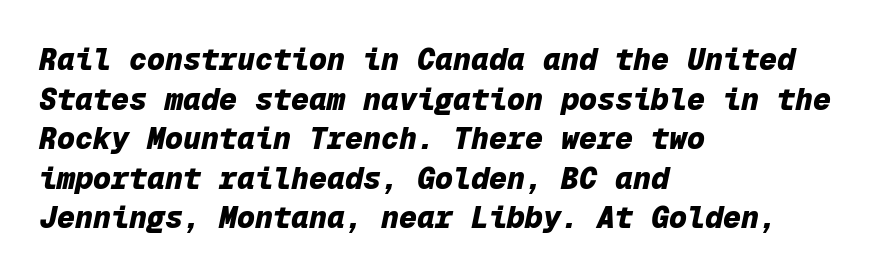
{"italic": "yes", "lean": "right", "slant_degrees": 12, "bold": "yes", "weight": "heavy", "width": "normal", "stroke_contrast": "low", "x_height": "medium", "monospaced": "yes", "underline": "no", "align": "left", "line_spacing": "normal", "line_spacing_ratio": 1.32, "letter_spacing": "normal", "letter_spacing_em": 0.0, "glyph_px": 30}
